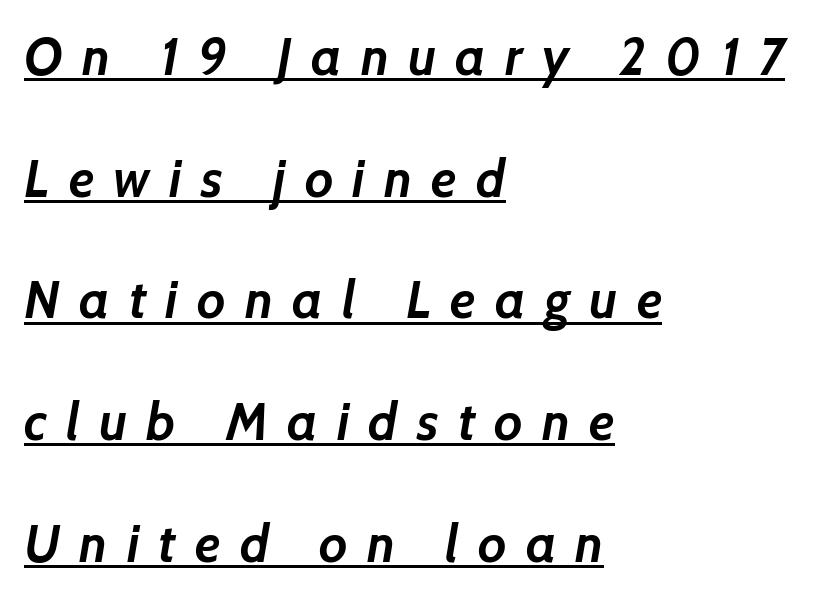
This block would shrink considerably if given ordinary leading; it's expanded now. The paragraph has a hard left edge and a soft right edge. Compared with undecorated copy, this sample adds a rule below the words. The rendering inserts visible extra space after every character. These lines are rendered in a variable-pitch font. Students, this is bold: see how much ink each stroke carries.
